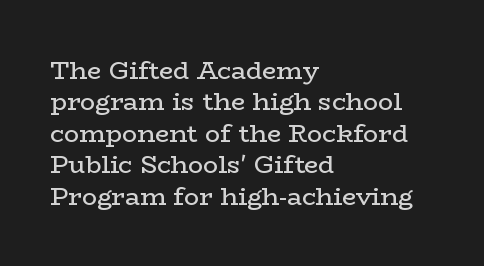
The image shows 25 px text type, upright; set left-aligned, normal line spacing (1.26x), normal letter spacing, not underlined.
